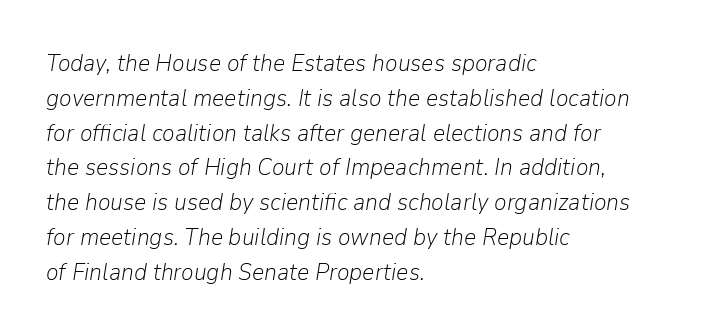
Q: Is the text bold? A: No.
Q: Is the text italic (slanted)? A: Yes, it leans right by about 9 degrees.
Q: Is the text underlined? A: No.
Q: How is the paragraph aligned? A: Left-aligned.
Q: Is the spacing between letters normal or unusually wide? A: Normal.
Q: Is the spacing between lines tight, normal or loose? A: Normal.
